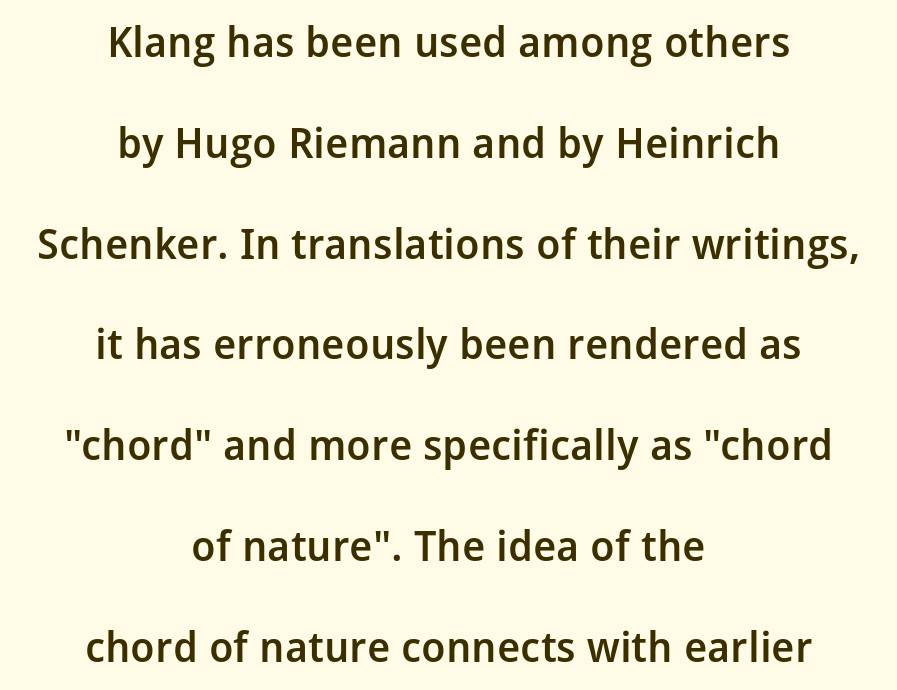
The image shows 42 px semibold sans-serif type, upright; set centered, loose line spacing (2.4x), normal letter spacing, not underlined; low stroke contrast and a medium x-height.
